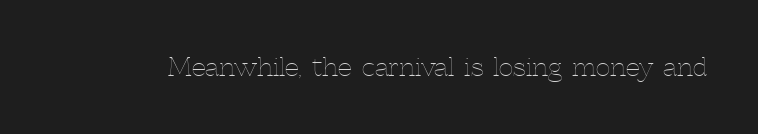
The rendering keeps characters at their native spacing. The font sits on the lighter half of the weight spectrum, regular included. Quick note: underline off. Is there any slant? The stems are plumb.
